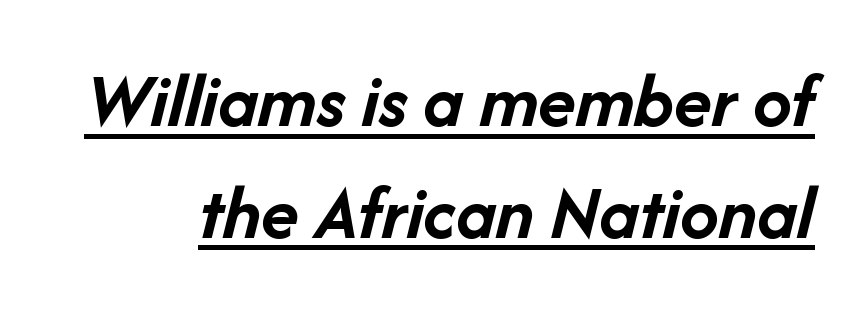
Tracking value appears to be zero — textbook default spacing. Somebody hit Ctrl+U on this one — the words are underlined. Regular leading. Think of a printed novel: that variable character pitch is what you see here. Bold? Absolutely — the strokes are thick and heavy. This sample uses an oblique cut, with every glyph tilted off the vertical.
